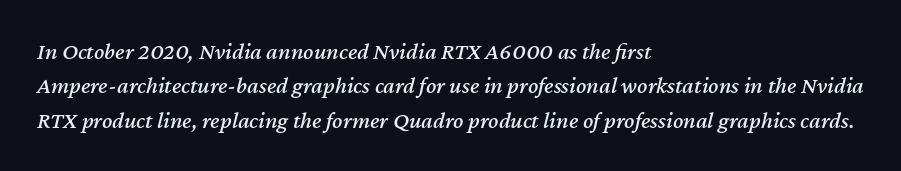
{"italic": "yes", "lean": "right", "slant_degrees": 12, "underline": "no", "align": "left", "line_spacing": "normal", "line_spacing_ratio": 1.43, "letter_spacing": "normal", "letter_spacing_em": 0.0, "glyph_px": 24}
